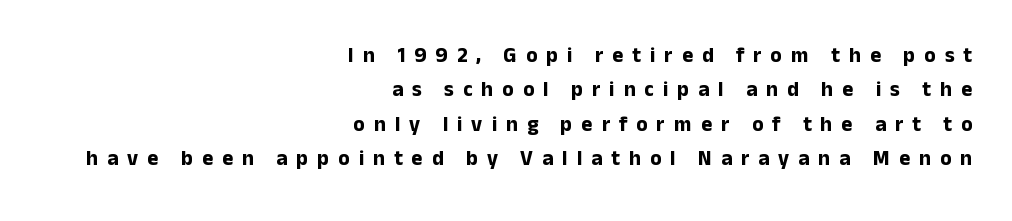
The gap between lines stays unmarked. The paragraph has a hard right edge and a soft left edge. Leading matches the norm, producing a regular column. Chunky letters — that's bold for sure. The tracking jumps out immediately: characters are airy and widely separated. Every character sits straight up, as roman type does.
